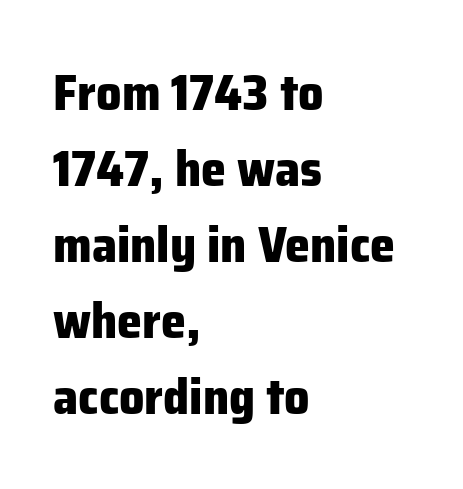
Casual observation: everything's shoved over to the left. The space between consecutive lines is moderate. Does extra space separate the letters? No, they use regular spacing. I'd call this a sans setting — the letters go barefoot. Caption: bold face, heavy strokes.
